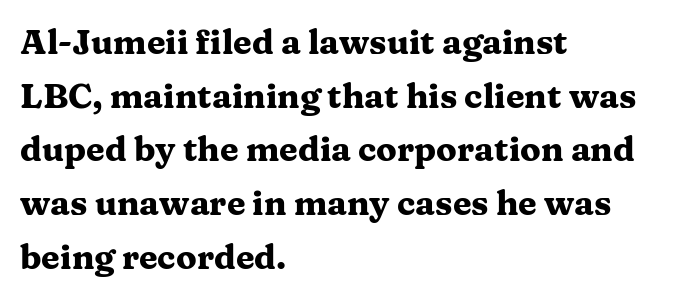
Looks like regular typesetting: each glyph gets only the width it needs. A clean baseline with only descenders dipping below it. This is serif lettering, the kind often seen in printed books. If you drew a ruler down the left edge, every line would touch it. What's the leading like? Ordinary, nothing unusual. Quick note: not italic, upright.
